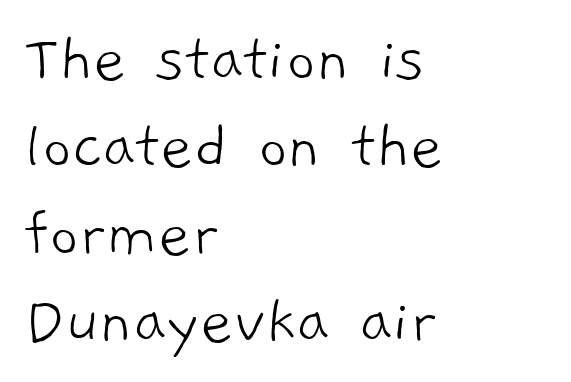
The image shows 71 px light sans-serif type; set left-aligned, line spacing 1.23x, normal letter spacing, not underlined; low stroke contrast and a medium x-height.
